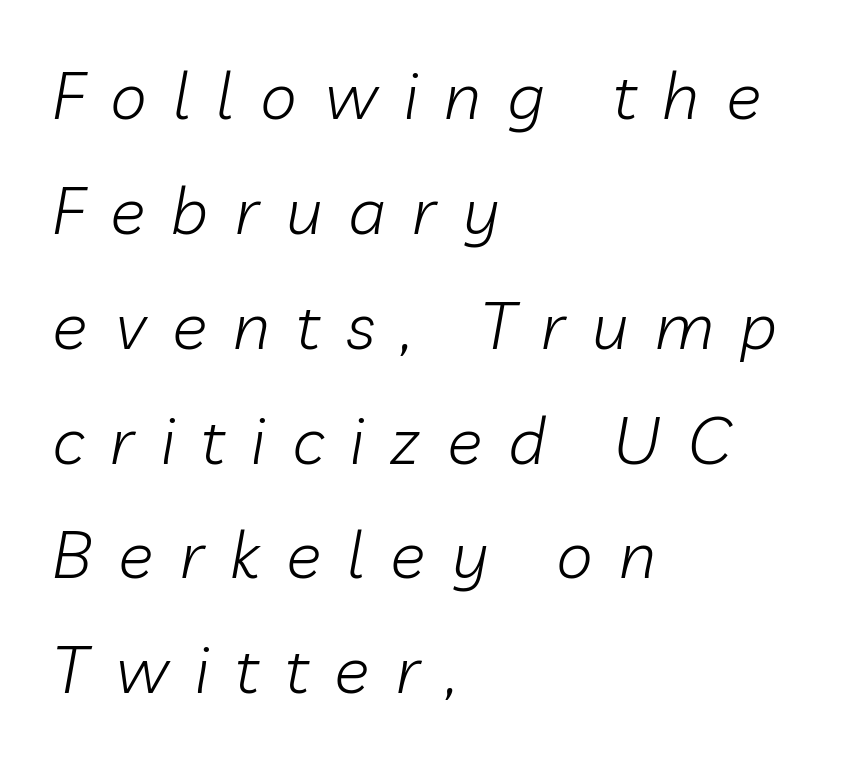
The rendering uses natural spacing where letterforms have individual widths. A clean baseline with only descenders dipping below it. Spacing between characters has been opened up far beyond the box default. The lines in this sample share a left origin and differ only in where they stop. Weight: in the light-to-regular range.
